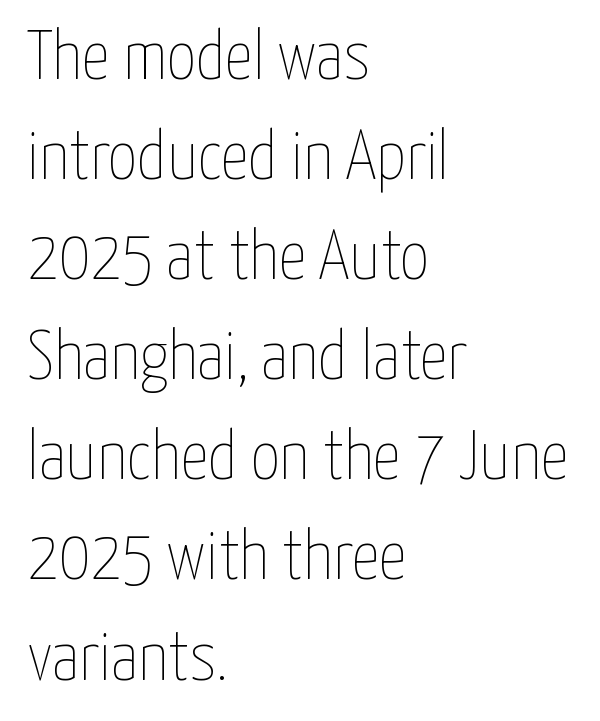
{"italic": "no", "bold": "no", "weight": "thin", "width": "condensed", "stroke_contrast": "low", "x_height": "medium", "monospaced": "no", "underline": "no", "align": "left", "line_spacing": "normal", "line_spacing_ratio": 1.43, "letter_spacing": "normal", "letter_spacing_em": 0.0, "glyph_px": 70}
